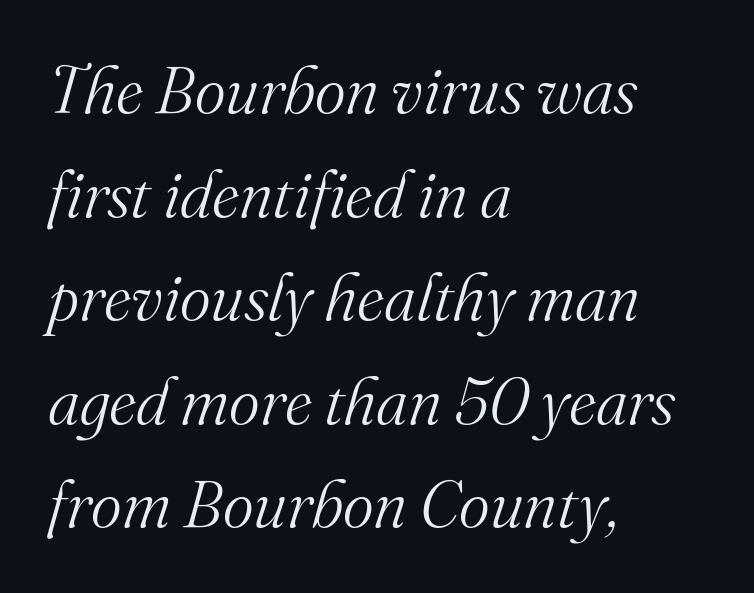
{"serif": "yes", "italic": "yes", "lean": "right", "slant_degrees": 16, "bold": "no", "weight": "light", "width": "normal", "stroke_contrast": "medium", "x_height": "small", "monospaced": "no", "underline": "no", "align": "left", "line_spacing": "normal", "line_spacing_ratio": 1.57, "letter_spacing": "normal", "letter_spacing_em": 0.0, "glyph_px": 66}
